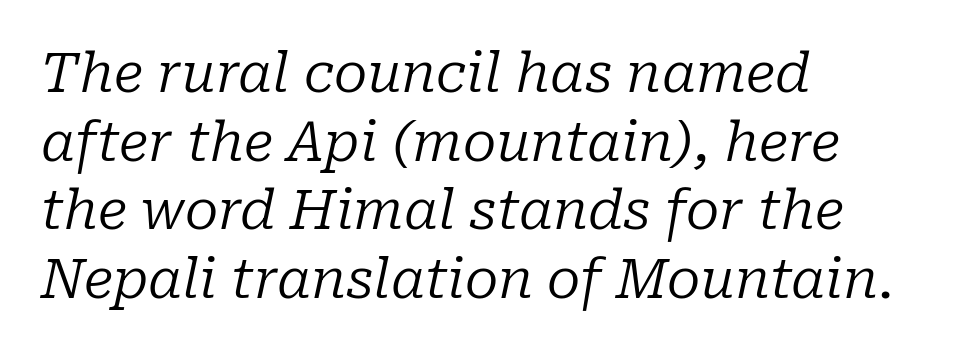
{"serif": "yes", "italic": "yes", "lean": "right", "slant_degrees": 10, "bold": "no", "weight": "regular", "width": "normal", "stroke_contrast": "low", "x_height": "medium", "monospaced": "no", "underline": "no", "align": "left", "line_spacing": "normal", "line_spacing_ratio": 1.25, "letter_spacing": "normal", "letter_spacing_em": 0.0, "glyph_px": 55}
